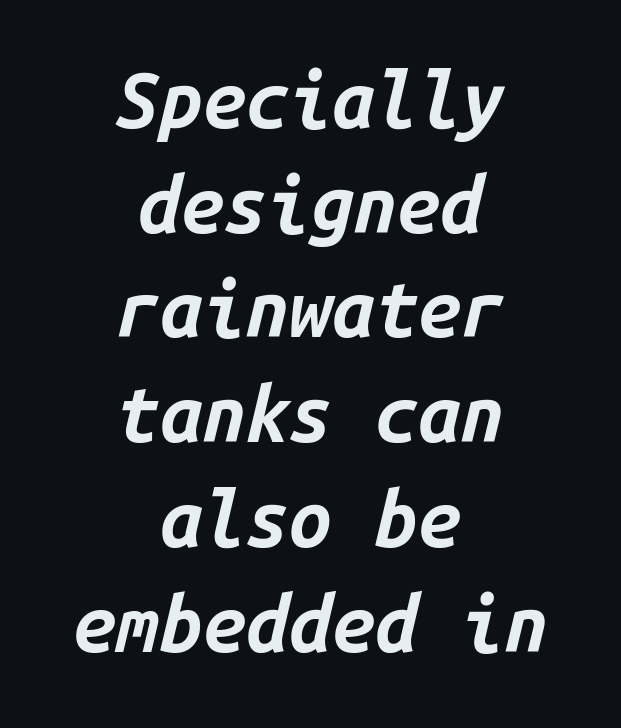
The image shows 77 px bold type, italic (leaning right), monospaced; set centered, normal line spacing (1.36x), normal letter spacing, not underlined; low stroke contrast and a medium x-height.
